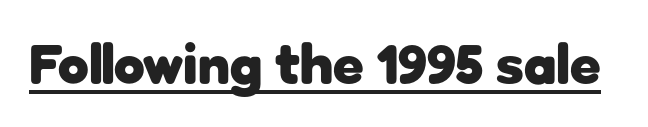
{"serif": "no", "italic": "no", "bold": "yes", "weight": "heavy", "width": "normal", "stroke_contrast": "low", "x_height": "medium", "monospaced": "no", "underline": "yes", "letter_spacing": "normal", "letter_spacing_em": 0.0, "glyph_px": 56}
